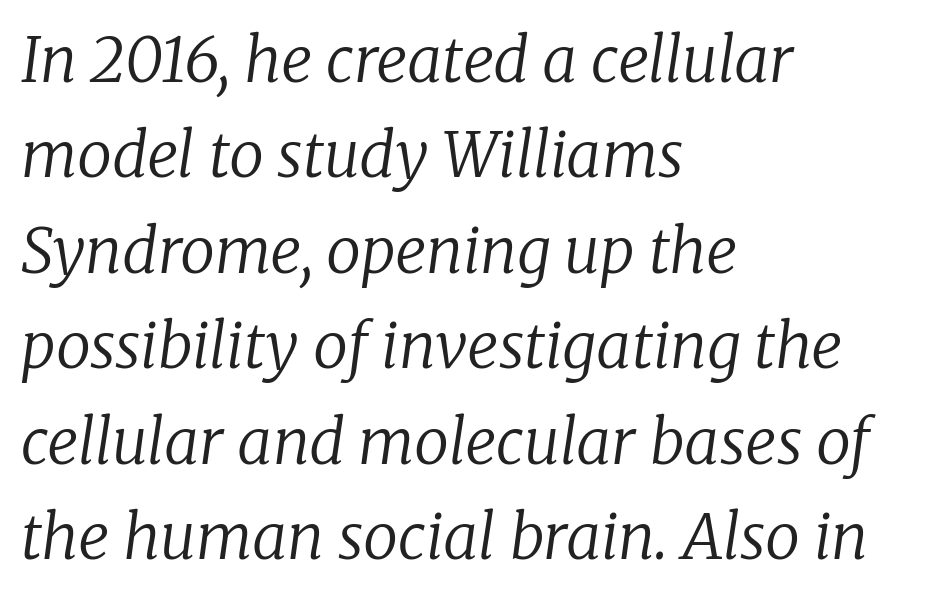
{"serif": "yes", "italic": "yes", "lean": "right", "slant_degrees": 8, "bold": "no", "weight": "regular", "width": "normal", "stroke_contrast": "low", "x_height": "medium", "monospaced": "no", "underline": "no", "align": "left", "line_spacing": "normal", "line_spacing_ratio": 1.54, "letter_spacing": "normal", "letter_spacing_em": 0.0, "glyph_px": 62}
